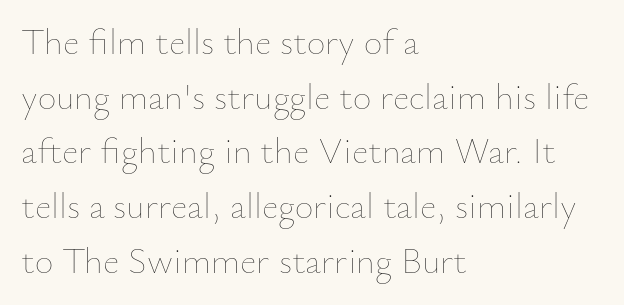
The line-height multiplier appears to be the usual default. The paragraph shown leans on its left margin. Designer's note — italics off, roman on. The strip under each line holds only bare page. In terms of letterspacing, this is plain default setting. The typeface has the unassuming heft of standard copy or less.
